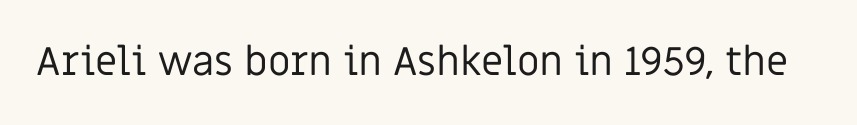
Here the glyphs are tracked normally, forming tight word shapes. Check the space under the baseline: it is left empty. These lines are rendered in a variable-pitch font. The text was rendered using a sans face with plain stroke endings. The specimen reads as upright at a glance. Vertical stems look standard width or narrower in stroke.
